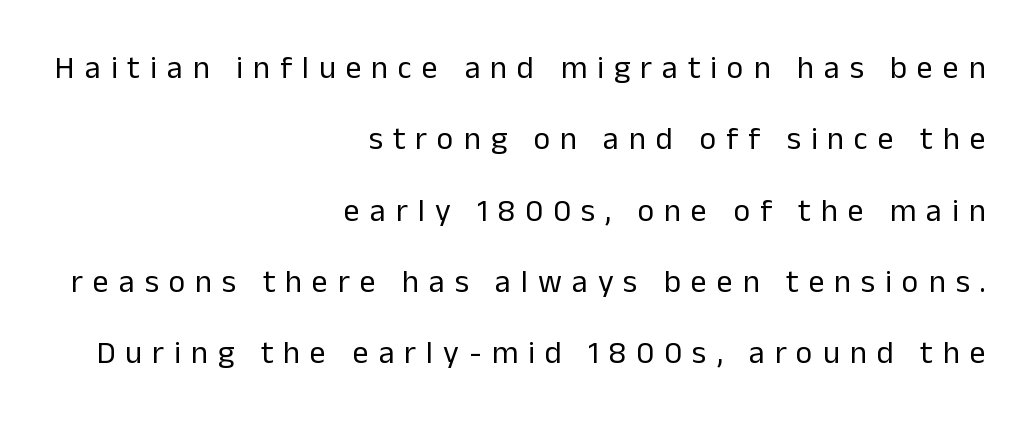
The image shows 32 px regular-weight sans-serif type, upright; set right-aligned, loose line spacing (2.23x), unusually wide letter spacing (+0.31 em), not underlined; low stroke contrast and a medium x-height.
